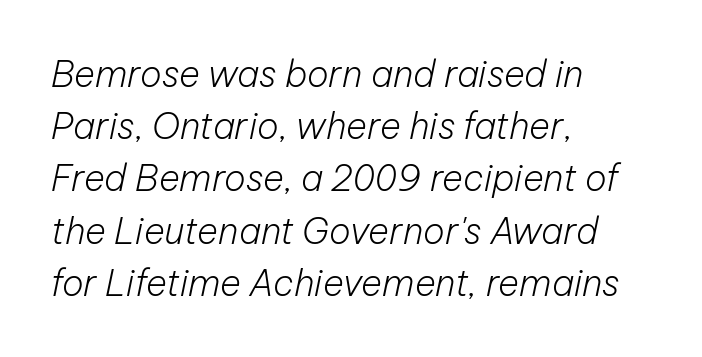
{"italic": "yes", "lean": "right", "slant_degrees": 12, "bold": "no", "weight": "light", "width": "normal", "stroke_contrast": "low", "x_height": "medium", "monospaced": "no", "underline": "no", "align": "left", "line_spacing": "normal", "line_spacing_ratio": 1.45, "letter_spacing": "normal", "letter_spacing_em": 0.0, "glyph_px": 36}
